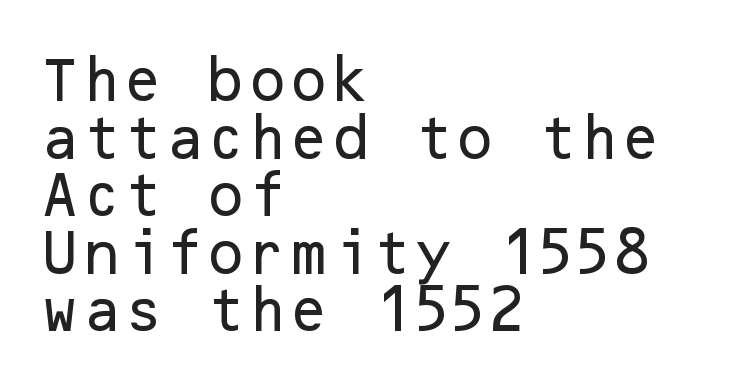
Observe the absence of serifs on each vertical stroke in this sample. The lettering holds an erect, upright posture throughout. Horizontal alignment here is leftward, the default for most running prose. A clean baseline with only descenders dipping below it.
